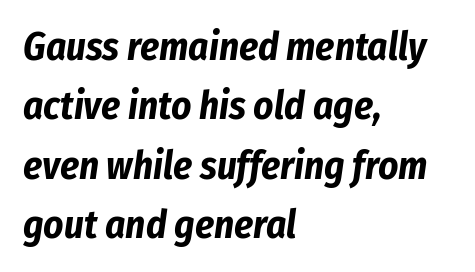
The image shows 39 px bold, condensed type, italic (leaning right); set left-aligned, normal line spacing (1.52x), normal letter spacing, not underlined; low stroke contrast and a medium x-height.
